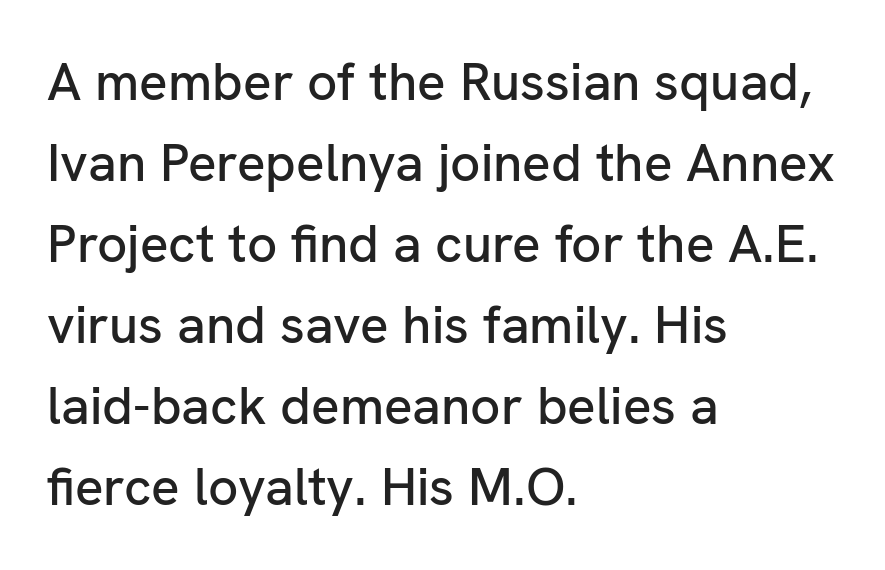
Q: Is the text italic (slanted)? A: No, it is upright.
Q: Is the typeface a serif or a sans-serif typeface? A: Sans-serif.
Q: Is the text underlined? A: No.
Q: How is the paragraph aligned? A: Left-aligned.
Q: Is the spacing between letters normal or unusually wide? A: Normal.
Q: Is the spacing between lines tight, normal or loose? A: Normal.
Q: Width (condensed, normal, or wide)? A: Normal.
Q: Stroke contrast? A: Low.
Q: x-height? A: Medium.
Q: Monospaced? A: No.
